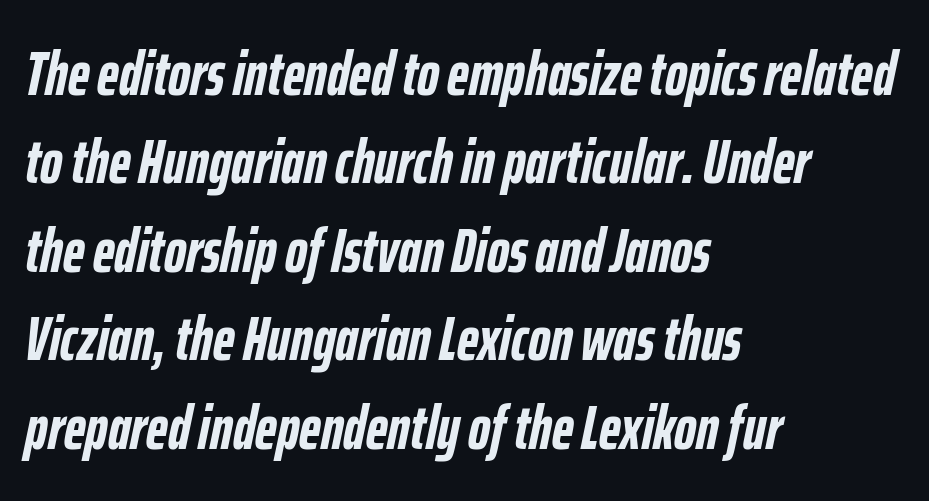
Weight: bold. Reading down the block, your eye returns to a fixed left position each line. Leading matches the norm, producing a regular column. Designer's note — italics engaged. In terms of letterspacing, this is plain default setting. Letters rest on an invisible, unmarked baseline.
